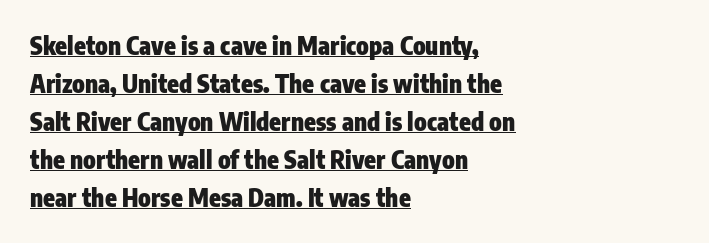
{"italic": "no", "bold": "yes", "underline": "yes", "align": "left", "line_spacing": "normal", "line_spacing_ratio": 1.58, "letter_spacing": "normal", "letter_spacing_em": 0.0, "glyph_px": 24}
